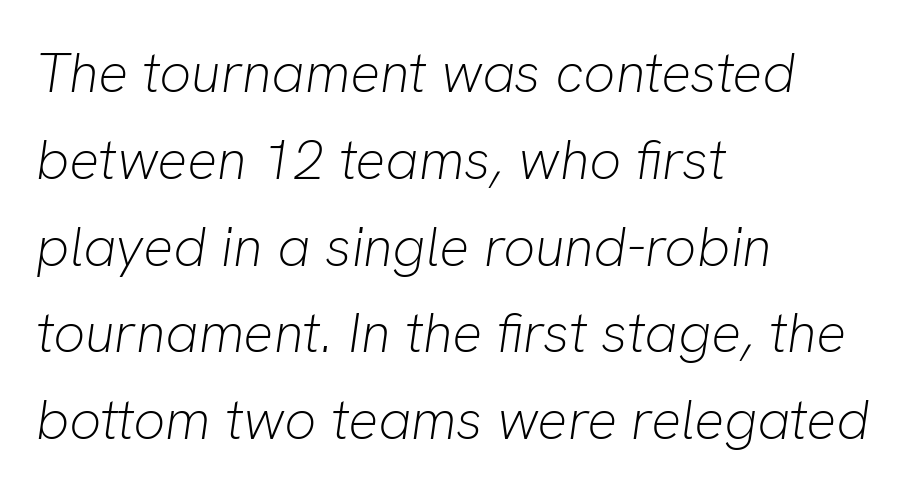
The image shows 56 px light type, italic (leaning right); set left-aligned, normal line spacing (1.55x), normal letter spacing, not underlined; low stroke contrast and a medium x-height.
